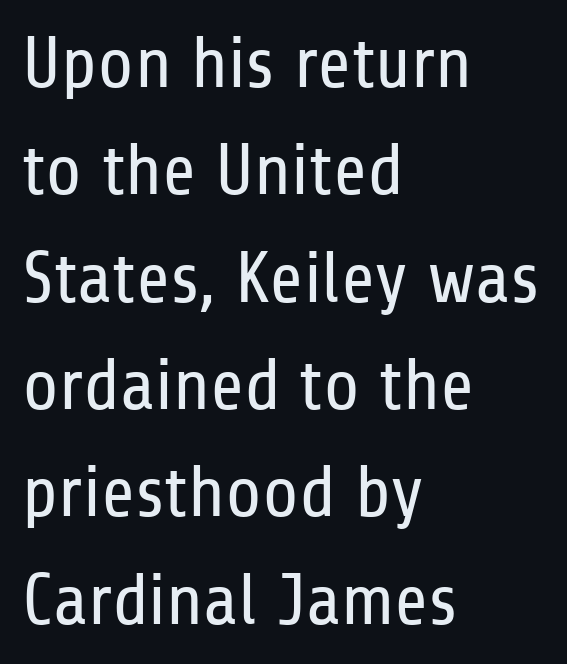
{"serif": "no", "italic": "no", "bold": "no", "weight": "regular", "width": "condensed", "stroke_contrast": "low", "x_height": "medium", "monospaced": "no", "underline": "no", "align": "left", "line_spacing": "normal", "line_spacing_ratio": 1.47, "letter_spacing": "normal", "letter_spacing_em": 0.0, "glyph_px": 73}
